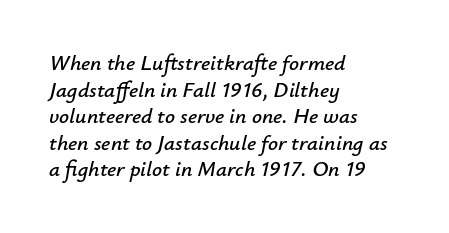
{"italic": "yes", "lean": "right", "slant_degrees": 12, "underline": "no", "align": "left", "line_spacing_ratio": 1.21, "letter_spacing": "normal", "letter_spacing_em": 0.0, "glyph_px": 22}
